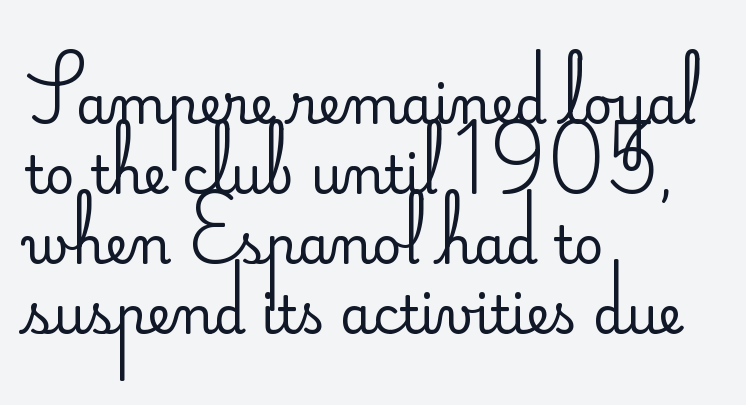
A bare baseline throughout the passage. Rendered with straight, roman letterforms. This is not heavy type; no bold has been used. Tracking here is standard; glyphs follow each other at the usual distance.
